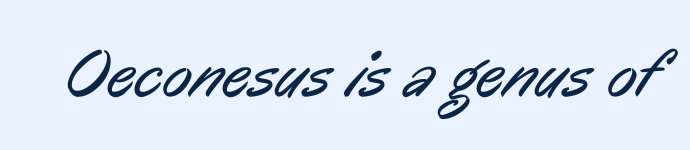
{"serif": "no", "bold": "no", "weight": "regular", "width": "condensed", "stroke_contrast": "low", "x_height": "medium", "monospaced": "no", "underline": "no", "letter_spacing": "normal", "letter_spacing_em": 0.0, "glyph_px": 69}
